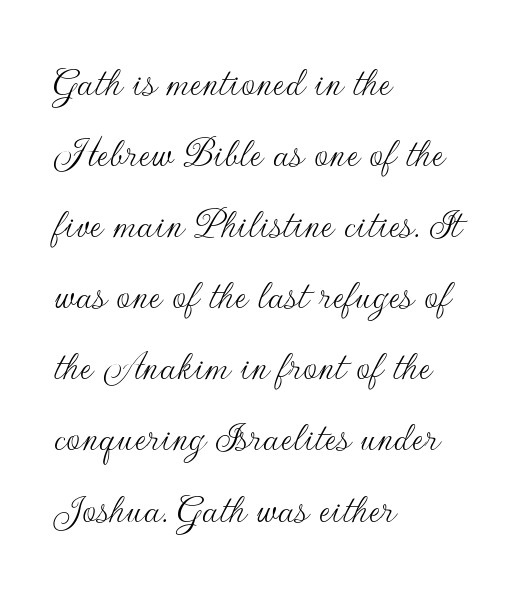
{"serif": "no", "bold": "no", "weight": "thin", "width": "normal", "stroke_contrast": "low", "x_height": "small", "monospaced": "no", "underline": "no", "align": "left", "line_spacing": "normal", "line_spacing_ratio": 1.58, "letter_spacing": "normal", "letter_spacing_em": 0.0, "glyph_px": 45}
